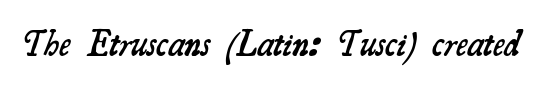
This sample has the flowing, uneven cadence of proportional lettering. As a designer I'd log this as weight 600, semibold. Note: serifs present on the glyphs. Spacing between characters is what you'd get straight out of the box. The string is rendered with underlining switched off.
